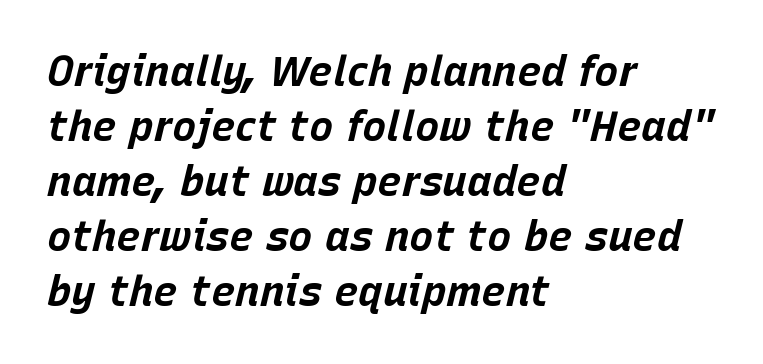
The image shows 41 px bold type, italic (leaning right); set left-aligned, normal line spacing (1.34x), normal letter spacing, not underlined; low stroke contrast and a large x-height.
